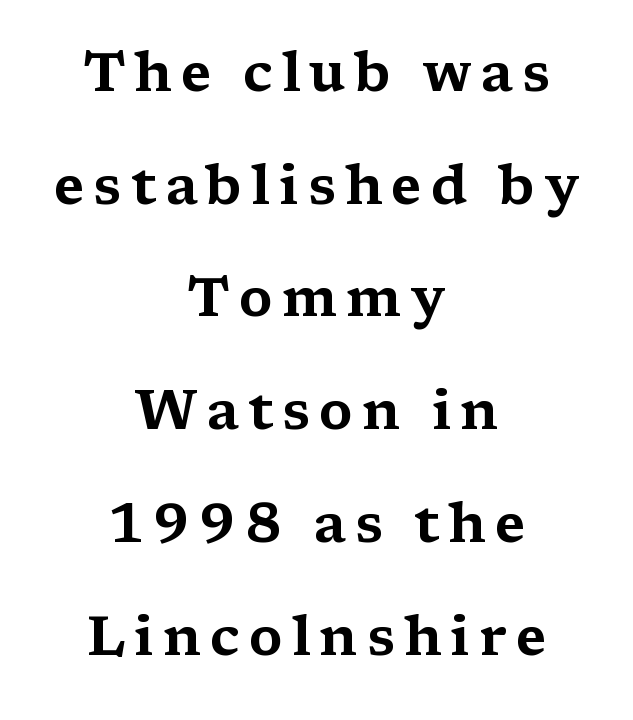
{"serif": "yes", "italic": "no", "width": "wide", "stroke_contrast": "medium", "x_height": "medium", "monospaced": "no", "underline": "no", "align": "center", "line_spacing": "loose", "line_spacing_ratio": 2.05, "glyph_px": 55}
